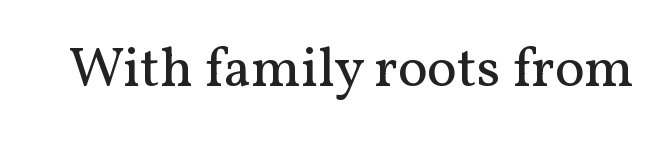
The image shows 56 px regular-weight serif type, upright; set normal letter spacing, not underlined; medium stroke contrast and a medium x-height.
